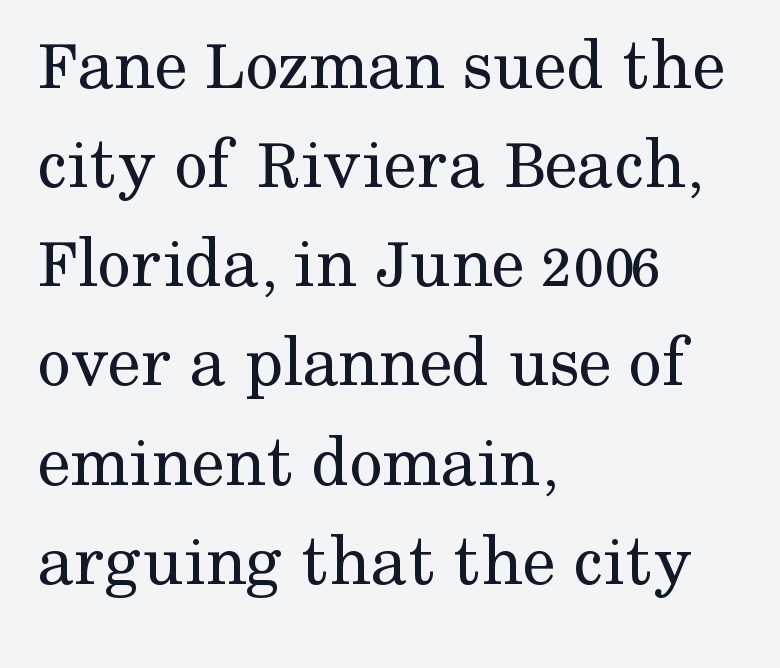
The image shows 74 px regular-weight serif type, upright; set left-aligned, normal line spacing (1.34x), normal letter spacing, not underlined; medium stroke contrast and a medium x-height.
